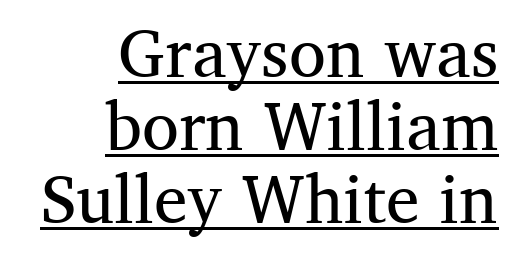
The image shows 67 px regular-weight serif type, upright; set right-aligned, tight line spacing (1.09x), normal letter spacing, underlined; medium stroke contrast and a medium x-height.
